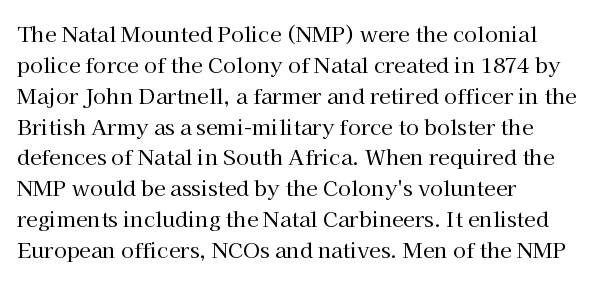
{"italic": "no", "bold": "no", "underline": "no", "align": "left", "line_spacing": "normal", "line_spacing_ratio": 1.47, "letter_spacing": "normal", "letter_spacing_em": 0.0, "glyph_px": 21}
